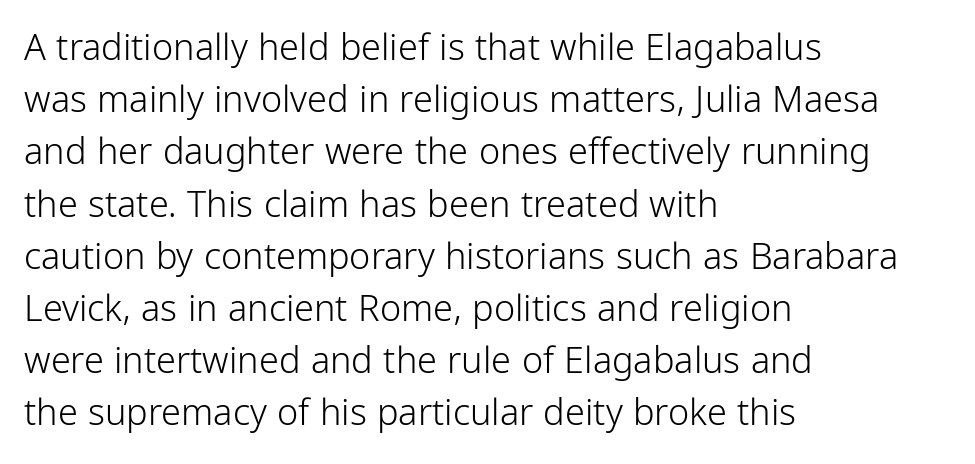
The image shows 36 px light, condensed sans-serif type, upright; set left-aligned, normal line spacing (1.45x), normal letter spacing, not underlined; low stroke contrast and a medium x-height.
